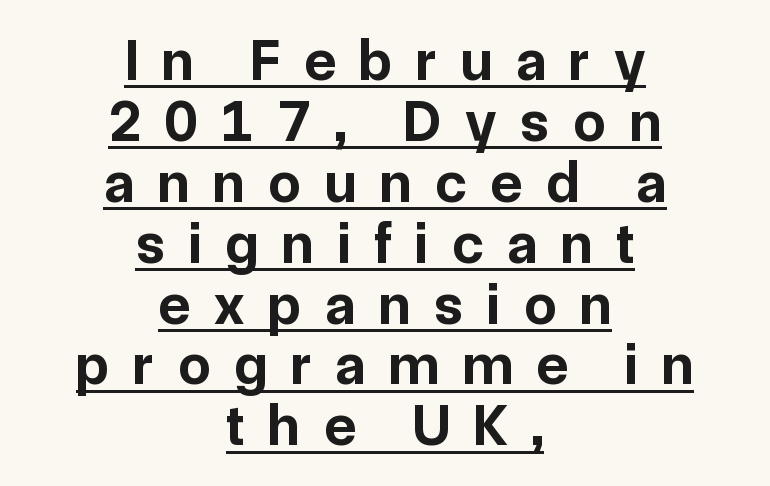
Q: Is the text bold? A: Yes.
Q: Is the text italic (slanted)? A: No, it is upright.
Q: Is the typeface a serif or a sans-serif typeface? A: Sans-serif.
Q: Is the text underlined? A: Yes.
Q: How is the paragraph aligned? A: Centered.
Q: Is the spacing between letters normal or unusually wide? A: Unusually wide.
Q: Is the spacing between lines tight, normal or loose? A: Tight.
Q: Width (condensed, normal, or wide)? A: Normal.
Q: Stroke contrast? A: Low.
Q: x-height? A: Medium.
Q: Monospaced? A: No.
